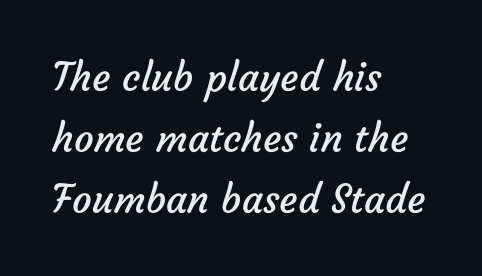
The image shows 39 px regular-weight sans-serif type; set left-aligned, normal line spacing (1.56x), normal letter spacing, not underlined; low stroke contrast and a medium x-height.
